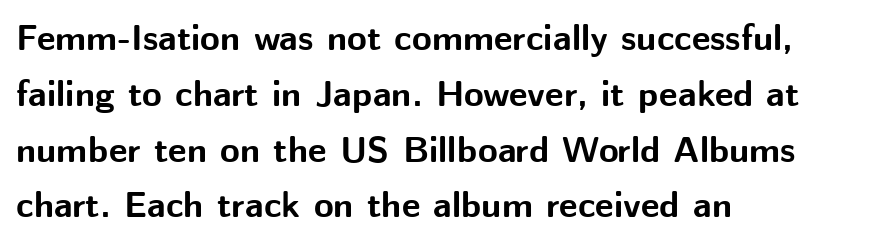
Q: Is the text bold? A: Yes.
Q: Is the text italic (slanted)? A: No, it is upright.
Q: Is the typeface a serif or a sans-serif typeface? A: Sans-serif.
Q: Is the text underlined? A: No.
Q: How is the paragraph aligned? A: Left-aligned.
Q: Is the spacing between letters normal or unusually wide? A: Normal.
Q: Is the spacing between lines tight, normal or loose? A: Normal.
Q: Width (condensed, normal, or wide)? A: Normal.
Q: Stroke contrast? A: Medium.
Q: x-height? A: Medium.
Q: Monospaced? A: No.
